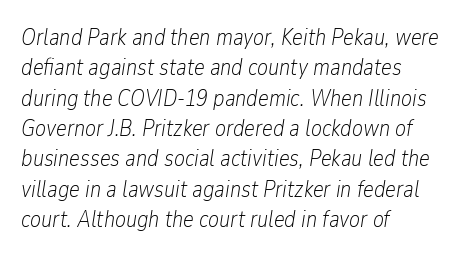
A quiet, ordinary-to-light weight characterises the typeface. The lines are quadded left. Evenly set lines give the paragraph a standard silhouette. Quick note: italic. The foot of each line stays bare and open.
